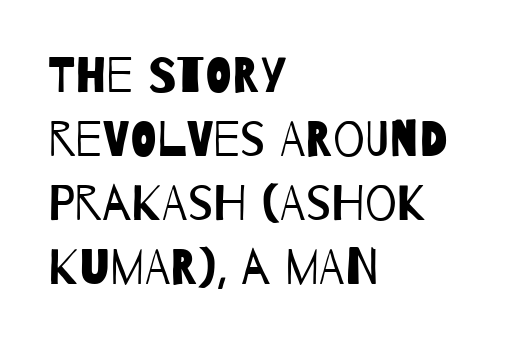
Q: Is the text bold? A: No.
Q: Is the typeface a serif or a sans-serif typeface? A: Sans-serif.
Q: Is the text underlined? A: No.
Q: How is the paragraph aligned? A: Left-aligned.
Q: Is the spacing between letters normal or unusually wide? A: Normal.
Q: Is the spacing between lines tight, normal or loose? A: Normal.
Q: Width (condensed, normal, or wide)? A: Condensed.
Q: Stroke contrast? A: Low.
Q: x-height? A: Large.
Q: Monospaced? A: No.
